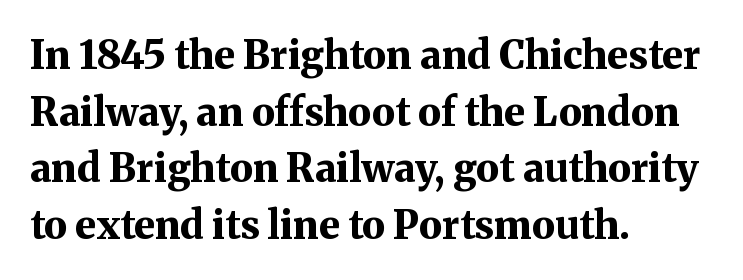
Spacing between characters is what you'd get straight out of the box. Is this a fixed-width face? No — the glyphs have proportional, varying widths. Is there any slant? The stems are plumb. Is this a sans? No — the strokes have serifs.
